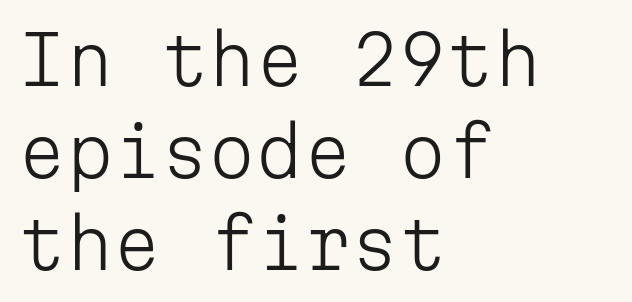
The image shows 68 px light sans-serif type, upright, monospaced; set left-aligned, normal line spacing (1.35x), normal letter spacing, not underlined; low stroke contrast and a medium x-height.
